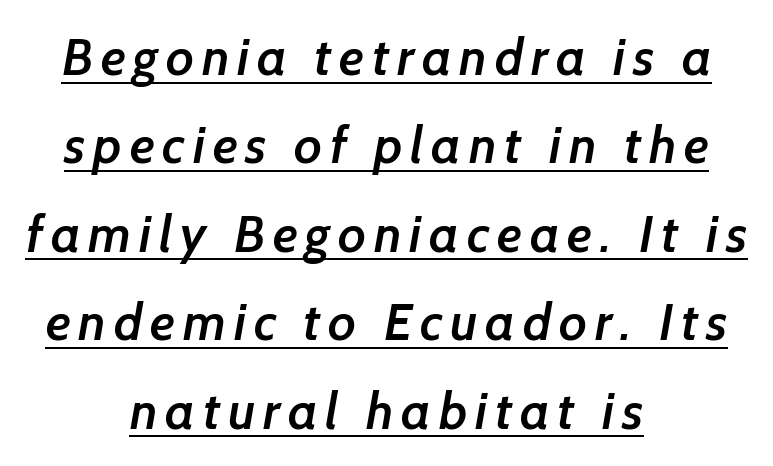
Glance below the letters and you will spot a drawn line. The rows are spaced the way most documents space them. The letters advance in unequal steps, a hallmark of proportional type. The typesetting leans somewhat heavy: a semibold.
